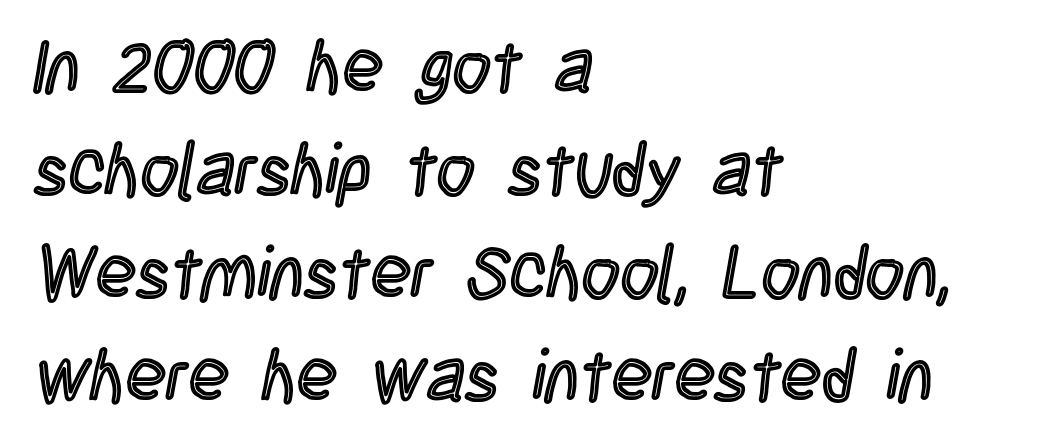
Regarding leading, the lines here are spaced in the standard way. Decoration check: the copy has no underline. Leftover space on each line is placed entirely after the last word. Varying glyph widths throughout — classic text-font behaviour.
